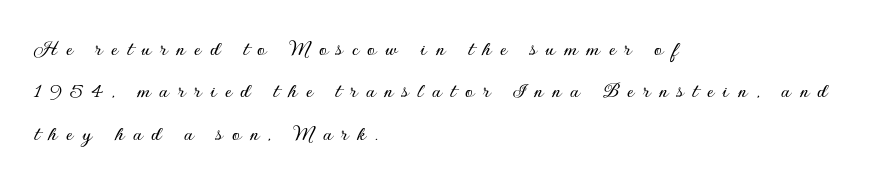
Q: Is the text italic (slanted)? A: Yes.
Q: Is the text underlined? A: No.
Q: How is the paragraph aligned? A: Left-aligned.
Q: Is the spacing between letters normal or unusually wide? A: Unusually wide.
